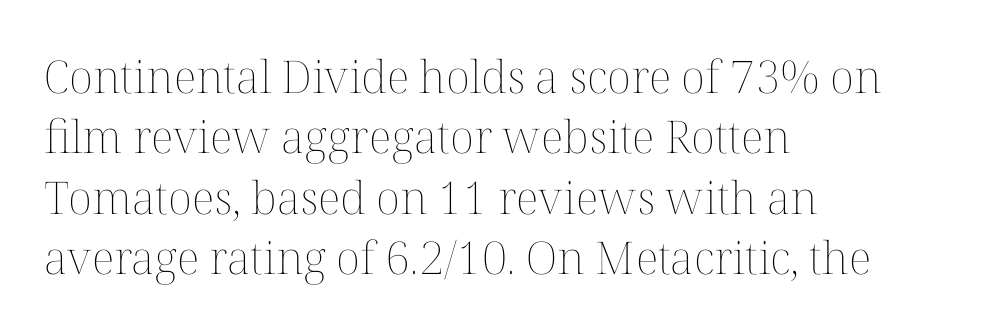
Q: Is the text bold? A: No.
Q: Is the text italic (slanted)? A: No, it is upright.
Q: Is the text underlined? A: No.
Q: How is the paragraph aligned? A: Left-aligned.
Q: Is the spacing between letters normal or unusually wide? A: Normal.
Q: Is the spacing between lines tight, normal or loose? A: Normal.
Q: Width (condensed, normal, or wide)? A: Normal.
Q: Stroke contrast? A: Medium.
Q: x-height? A: Medium.
Q: Monospaced? A: No.
